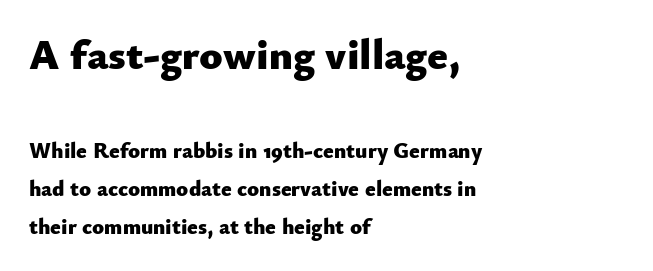
Q: Is the text bold? A: Yes.
Q: Is the text italic (slanted)? A: No, it is upright.
Q: Is the typeface a serif or a sans-serif typeface? A: Sans-serif.
Q: Is the text underlined? A: No.
Q: How is the paragraph aligned? A: Left-aligned.
Q: Is the spacing between letters normal or unusually wide? A: Normal.
Q: Which block of text is set in a larger size, the first (top) or the second (bottom)? A: The first (top) one.
Q: Width (condensed, normal, or wide)? A: Normal.
Q: Stroke contrast? A: Low.
Q: x-height? A: Small.
Q: Monospaced? A: No.
